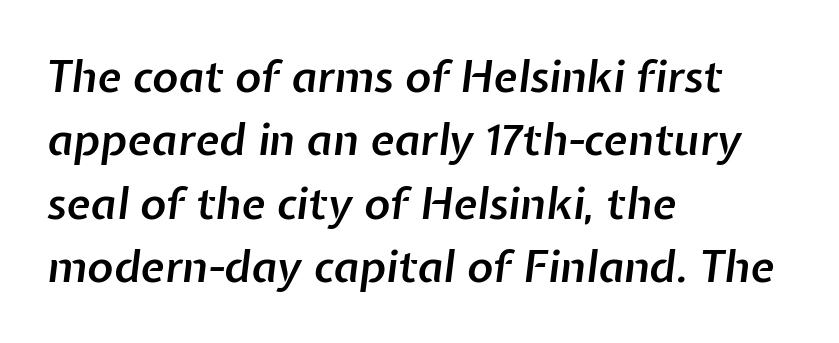
Style check: oblique. You could not count columns in this text — the font is proportionally spaced. The rendering keeps characters at their native spacing. The space directly below the letters is spotless. If you measured baseline to baseline, you'd find a middling distance. The lines in this sample share a left origin and differ only in where they stop.
